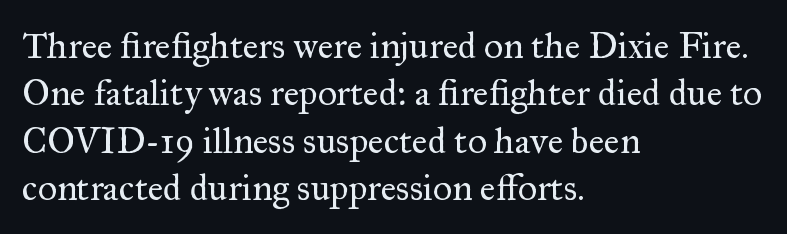
Observe the ordinary spacing: letters are neighbours, not strangers. The rendering uses natural spacing where letterforms have individual widths. The typeface chosen for these lines features serifs. The foot of each line stays bare and open. When letters stand straight like this, we call the style roman or upright.
